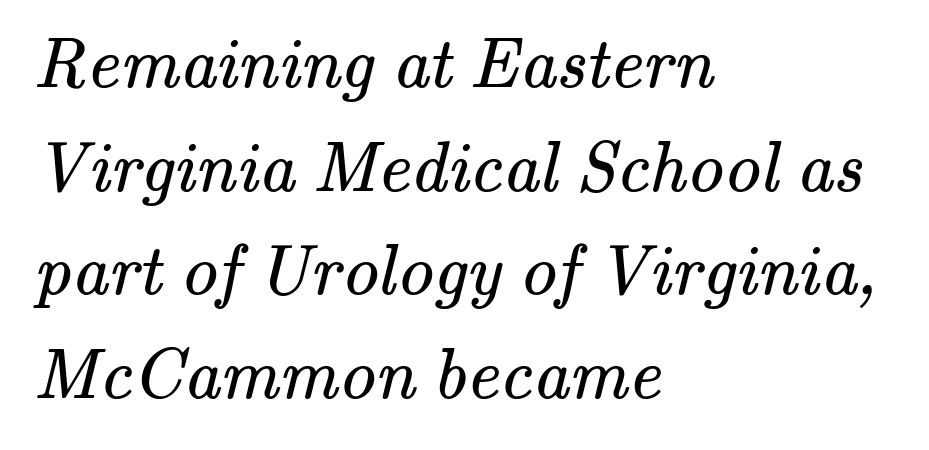
Q: Is the text bold? A: No.
Q: Is the typeface a serif or a sans-serif typeface? A: Serif.
Q: Is the text underlined? A: No.
Q: How is the paragraph aligned? A: Left-aligned.
Q: Is the spacing between letters normal or unusually wide? A: Normal.
Q: Is the spacing between lines tight, normal or loose? A: Normal.
Q: Width (condensed, normal, or wide)? A: Normal.
Q: Stroke contrast? A: Medium.
Q: x-height? A: Small.
Q: Monospaced? A: No.
